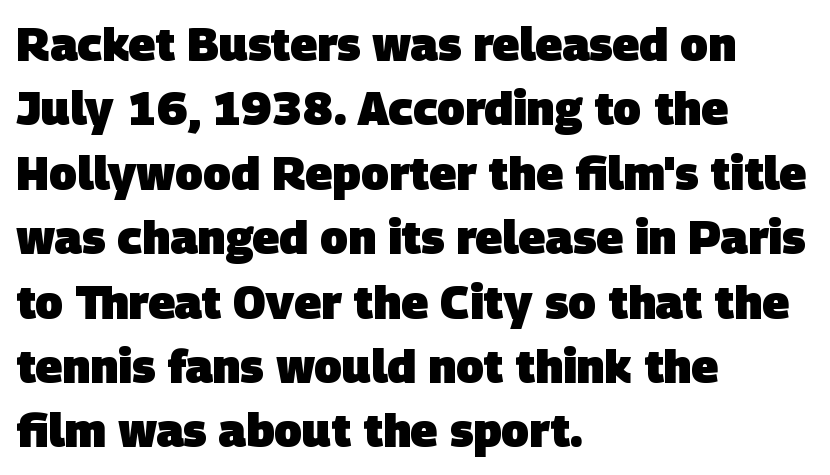
Q: Is the text bold? A: Yes.
Q: Is the typeface a serif or a sans-serif typeface? A: Sans-serif.
Q: Is the text underlined? A: No.
Q: How is the paragraph aligned? A: Left-aligned.
Q: Is the spacing between letters normal or unusually wide? A: Normal.
Q: Is the spacing between lines tight, normal or loose? A: Normal.
Q: Width (condensed, normal, or wide)? A: Normal.
Q: Stroke contrast? A: Low.
Q: x-height? A: Large.
Q: Monospaced? A: No.
